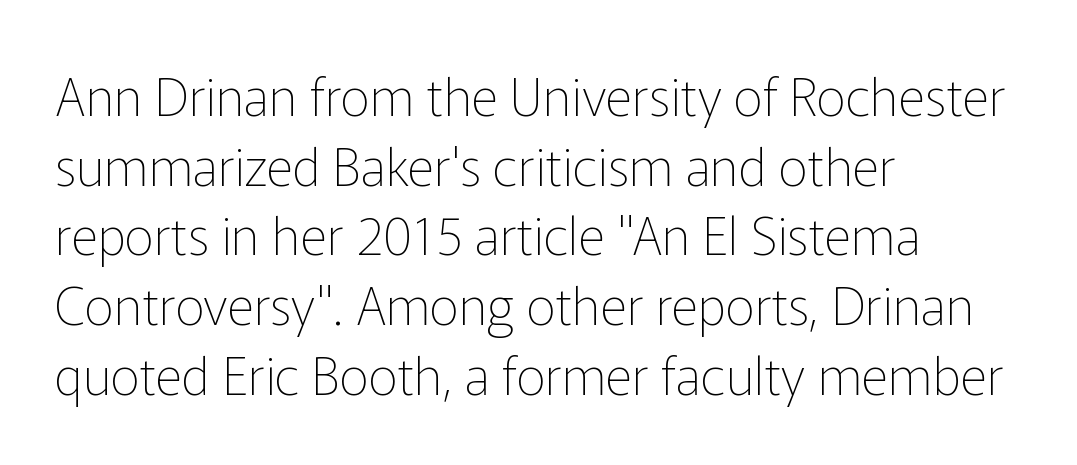
Q: Is the text bold? A: No.
Q: Is the text italic (slanted)? A: No, it is upright.
Q: Is the typeface a serif or a sans-serif typeface? A: Sans-serif.
Q: Is the text underlined? A: No.
Q: How is the paragraph aligned? A: Left-aligned.
Q: Is the spacing between letters normal or unusually wide? A: Normal.
Q: Is the spacing between lines tight, normal or loose? A: Normal.
Q: Width (condensed, normal, or wide)? A: Normal.
Q: Stroke contrast? A: Low.
Q: x-height? A: Medium.
Q: Monospaced? A: No.
